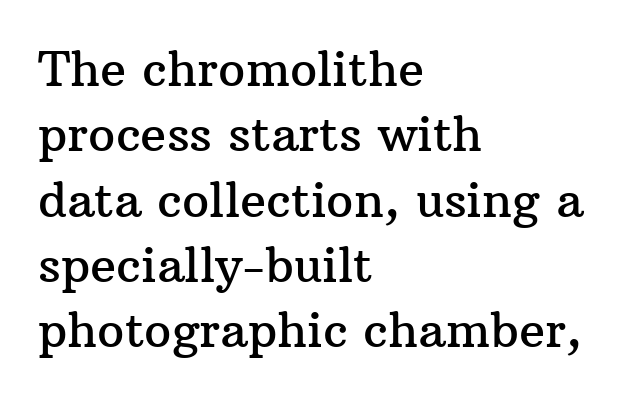
The image shows 48 px serif type, upright; set left-aligned, normal line spacing (1.36x), normal letter spacing, not underlined; medium stroke contrast and a medium x-height.
